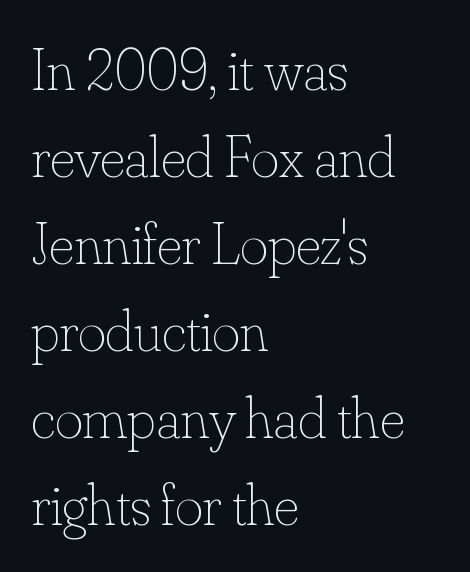
Q: Is the text bold? A: No.
Q: Is the text italic (slanted)? A: No, it is upright.
Q: Is the text underlined? A: No.
Q: How is the paragraph aligned? A: Left-aligned.
Q: Is the spacing between letters normal or unusually wide? A: Normal.
Q: Is the spacing between lines tight, normal or loose? A: Normal.
Q: Width (condensed, normal, or wide)? A: Normal.
Q: Stroke contrast? A: Low.
Q: x-height? A: Small.
Q: Monospaced? A: No.
